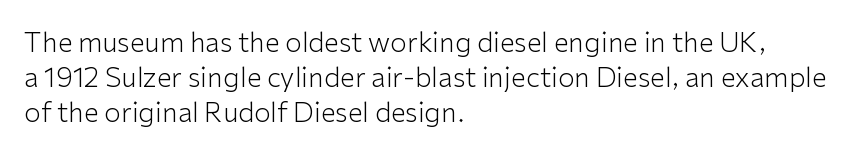
The image shows 27 px text type, upright; set left-aligned, normal line spacing (1.3x), normal letter spacing, not underlined.
